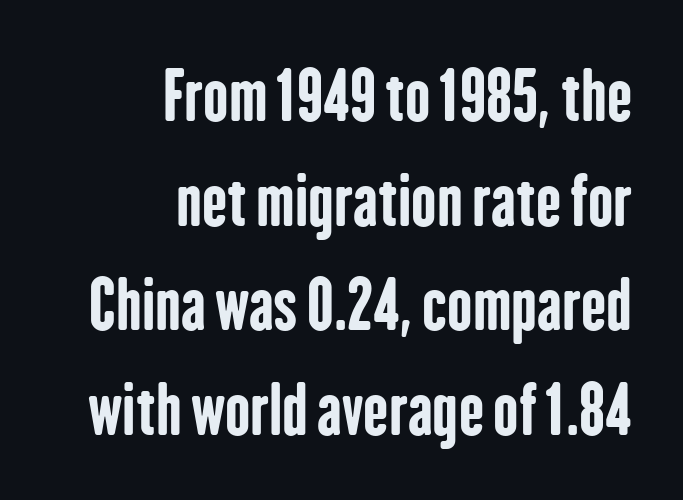
The image shows 67 px bold, condensed sans-serif type, upright; set right-aligned, normal line spacing (1.56x), normal letter spacing, not underlined; low stroke contrast and a medium x-height.
